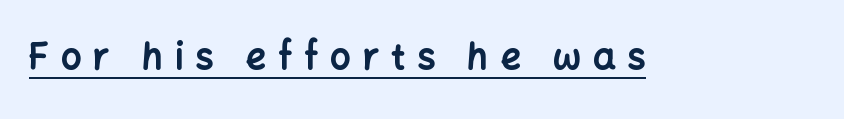
{"serif": "no", "italic": "no", "bold": "yes", "weight": "bold", "width": "normal", "stroke_contrast": "low", "x_height": "medium", "monospaced": "no", "underline": "yes", "letter_spacing": "wide", "letter_spacing_em": 0.33, "glyph_px": 36}
